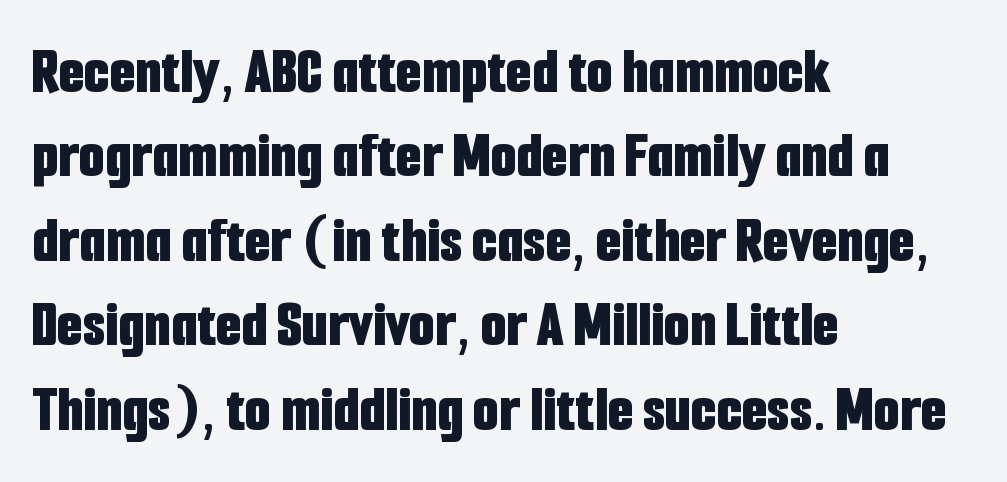
The image shows 66 px bold, condensed sans-serif type, upright; set left-aligned, normal line spacing (1.28x), normal letter spacing, not underlined; low stroke contrast and a medium x-height.
